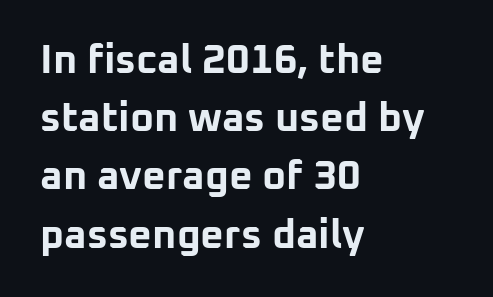
The image shows 41 px bold sans-serif type, upright; set left-aligned, normal line spacing (1.42x), normal letter spacing, not underlined; low stroke contrast and a medium x-height.
